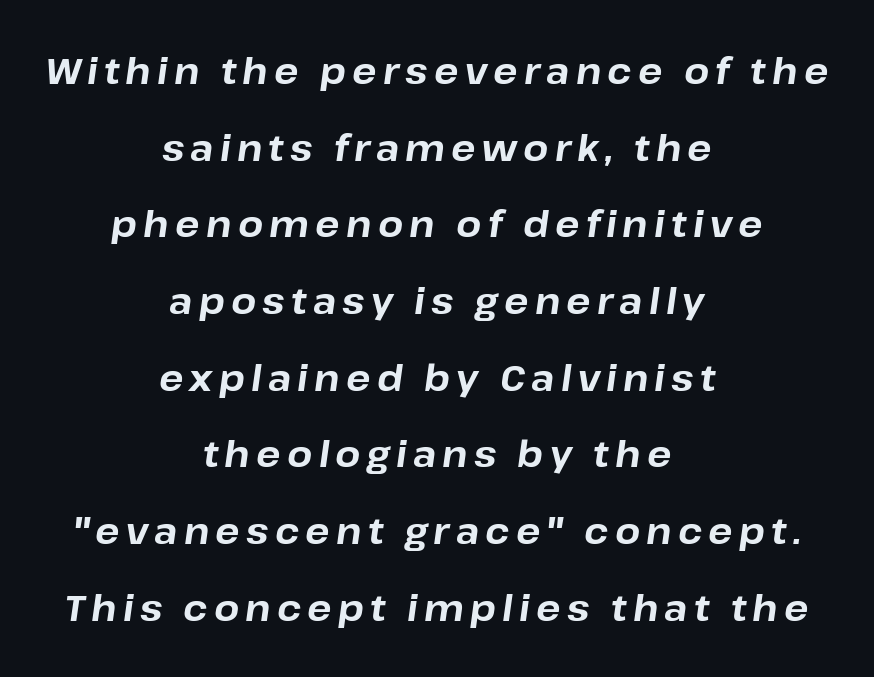
The image shows 36 px bold type, italic (leaning right); set centered, loose line spacing (2.13x), not underlined; low stroke contrast and a medium x-height.
